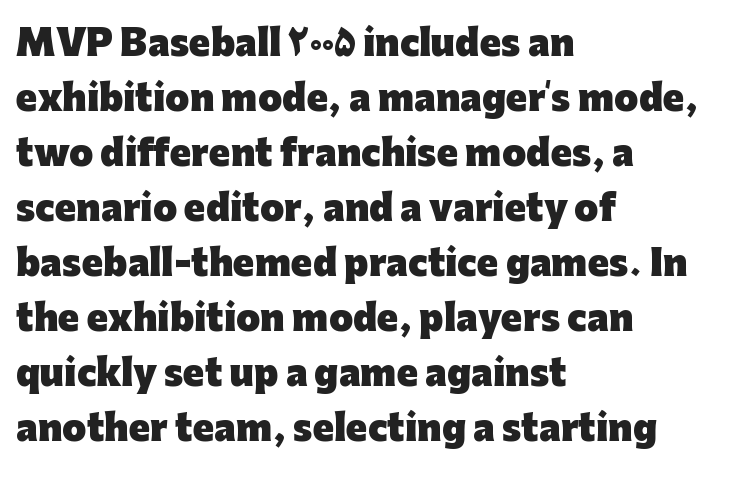
{"serif": "no", "italic": "no", "bold": "yes", "weight": "heavy", "width": "normal", "stroke_contrast": "low", "x_height": "medium", "monospaced": "no", "underline": "no", "align": "left", "line_spacing": "normal", "line_spacing_ratio": 1.57, "letter_spacing": "normal", "letter_spacing_em": 0.0, "glyph_px": 35}
